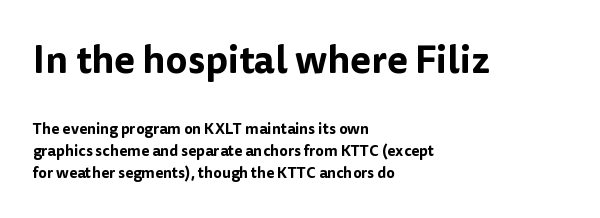
The image shows 38 px sans-serif type, upright; set left-aligned, normal line spacing (1.45x), normal letter spacing, not underlined; the first (top) block is 2.53x larger; low stroke contrast and a medium x-height.
